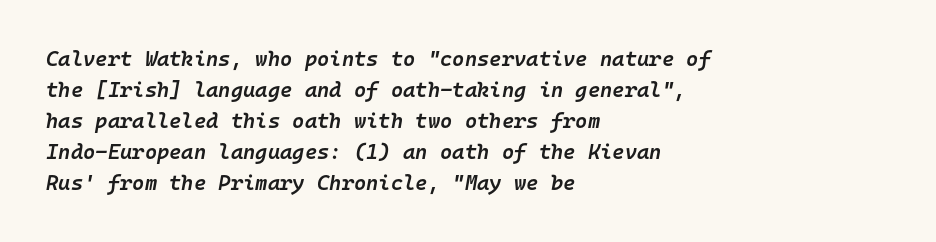
Glance below the letters and you will spot only blank space. The glyphs look as if they've been sheared to an angle. Baseline-to-baseline distance is the conventional proportion of letter height. A fair bit of extra ink — the face is semibold, not bold. Is the block centered? No — it sits flush against the left margin.
